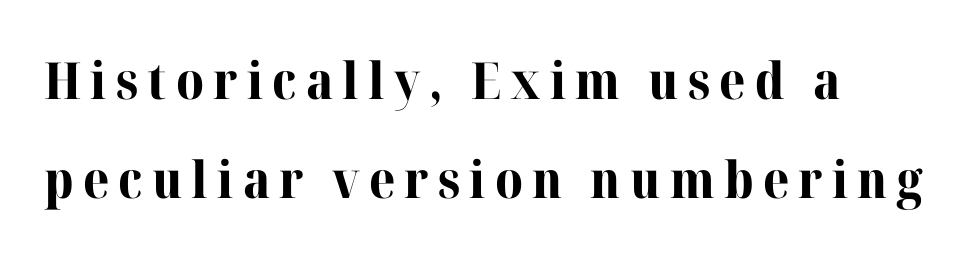
Q: Is the text bold? A: Yes.
Q: Is the text italic (slanted)? A: No, it is upright.
Q: Is the typeface a serif or a sans-serif typeface? A: Serif.
Q: Is the text underlined? A: No.
Q: Is the spacing between lines tight, normal or loose? A: Loose.
Q: Width (condensed, normal, or wide)? A: Normal.
Q: Stroke contrast? A: High.
Q: x-height? A: Medium.
Q: Monospaced? A: No.
